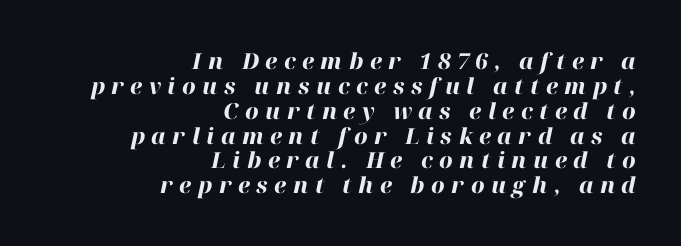
Q: Is the text bold? A: Yes.
Q: Is the text italic (slanted)? A: Yes, it leans right by about 12 degrees.
Q: Is the text underlined? A: No.
Q: How is the paragraph aligned? A: Right-aligned.
Q: Is the spacing between letters normal or unusually wide? A: Unusually wide.
Q: Is the spacing between lines tight, normal or loose? A: Tight.
